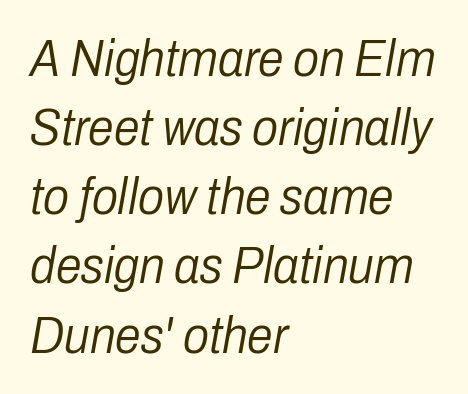
{"italic": "yes", "lean": "right", "slant_degrees": 10, "bold": "no", "weight": "light", "width": "condensed", "stroke_contrast": "low", "x_height": "medium", "monospaced": "no", "underline": "no", "align": "left", "line_spacing": "normal", "line_spacing_ratio": 1.33, "letter_spacing": "normal", "letter_spacing_em": 0.0, "glyph_px": 52}
